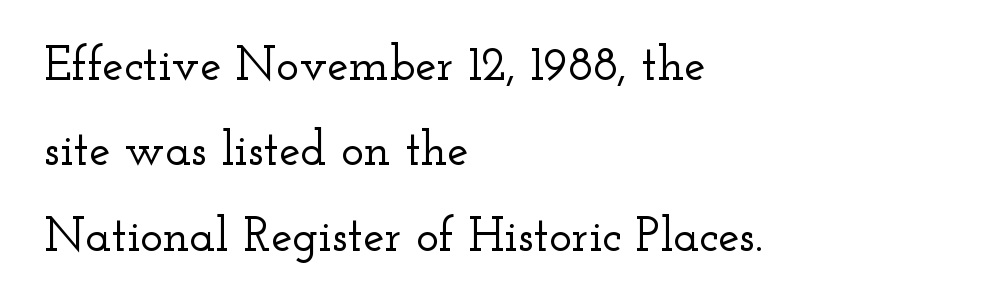
Is this a sans? No — the strokes have serifs. Designer's note — italics off, roman on. Type without underlining. Leftover space on each line is placed entirely after the last word. This sample has the flowing, uneven cadence of proportional lettering. The type is set solid horizontally, with unmodified tracking.
